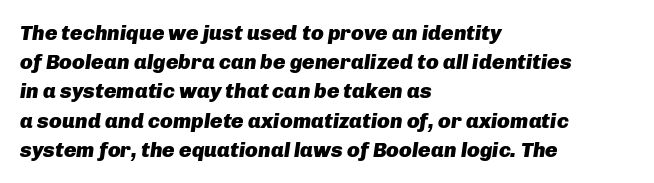
Q: Is the text bold? A: Yes.
Q: Is the text italic (slanted)? A: Yes, it leans right by about 8 degrees.
Q: Is the text underlined? A: No.
Q: How is the paragraph aligned? A: Left-aligned.
Q: Is the spacing between letters normal or unusually wide? A: Normal.
Q: Is the spacing between lines tight, normal or loose? A: Normal.
